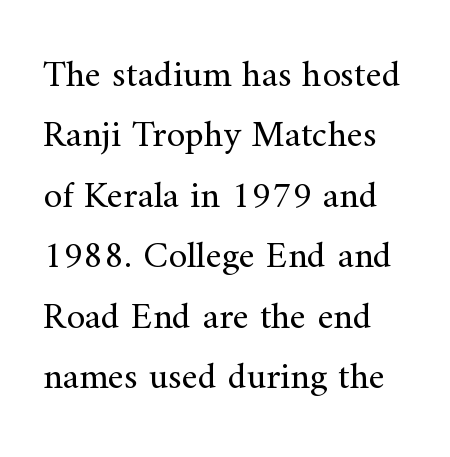
Rendered with straight, roman letterforms. There is no visible air inserted between adjacent glyphs. Unmarked baselines from the first word to the last. The font is comparable to plain body text, perhaps lighter. Is this a sans? No — the strokes have serifs.
